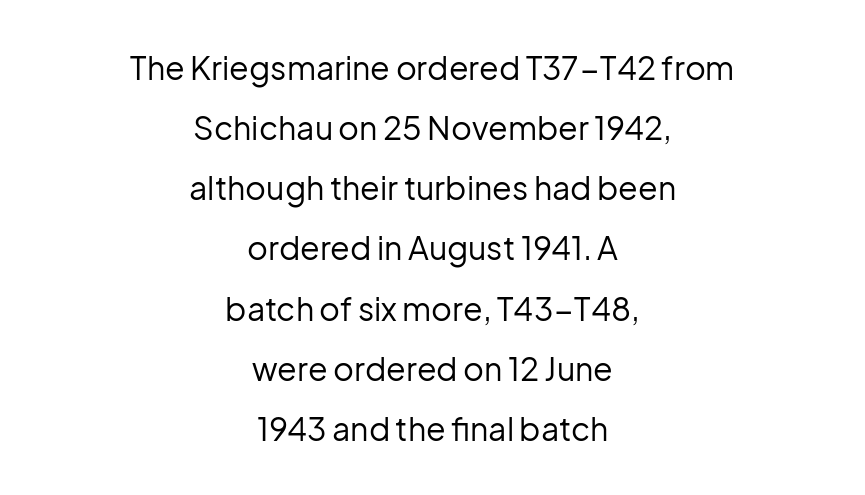
Q: Is the text bold? A: No.
Q: Is the text italic (slanted)? A: No, it is upright.
Q: Is the typeface a serif or a sans-serif typeface? A: Sans-serif.
Q: Is the text underlined? A: No.
Q: How is the paragraph aligned? A: Centered.
Q: Is the spacing between letters normal or unusually wide? A: Normal.
Q: Width (condensed, normal, or wide)? A: Normal.
Q: Stroke contrast? A: Low.
Q: x-height? A: Medium.
Q: Monospaced? A: No.
